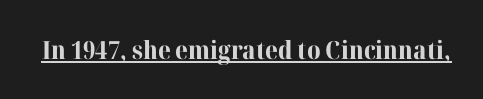
{"italic": "no", "bold": "yes", "underline": "yes", "letter_spacing": "normal", "letter_spacing_em": 0.0, "glyph_px": 25}
